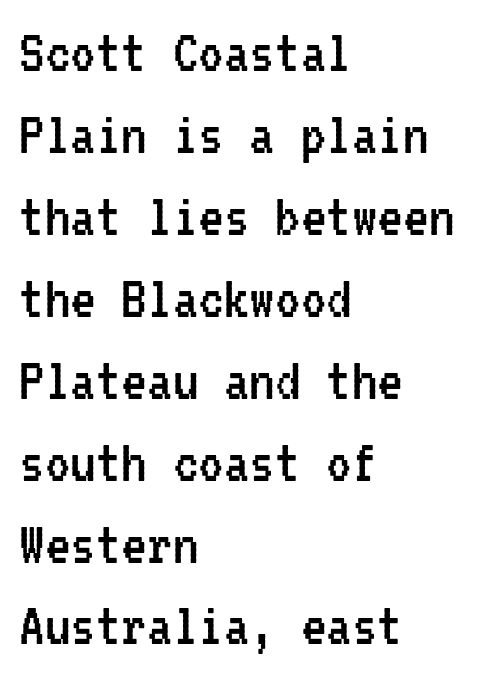
{"serif": "no", "italic": "no", "bold": "no", "weight": "regular", "width": "condensed", "stroke_contrast": "low", "x_height": "medium", "monospaced": "yes", "underline": "no", "align": "left", "line_spacing": "normal", "line_spacing_ratio": 1.28, "letter_spacing": "normal", "letter_spacing_em": 0.0, "glyph_px": 64}
